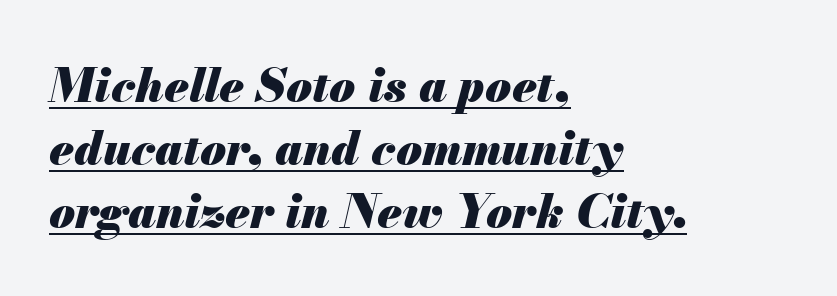
{"italic": "yes", "lean": "right", "slant_degrees": 13, "bold": "yes", "weight": "heavy", "width": "normal", "stroke_contrast": "medium", "x_height": "small", "monospaced": "no", "underline": "yes", "align": "left", "line_spacing": "normal", "line_spacing_ratio": 1.34, "letter_spacing": "normal", "letter_spacing_em": 0.0, "glyph_px": 47}
